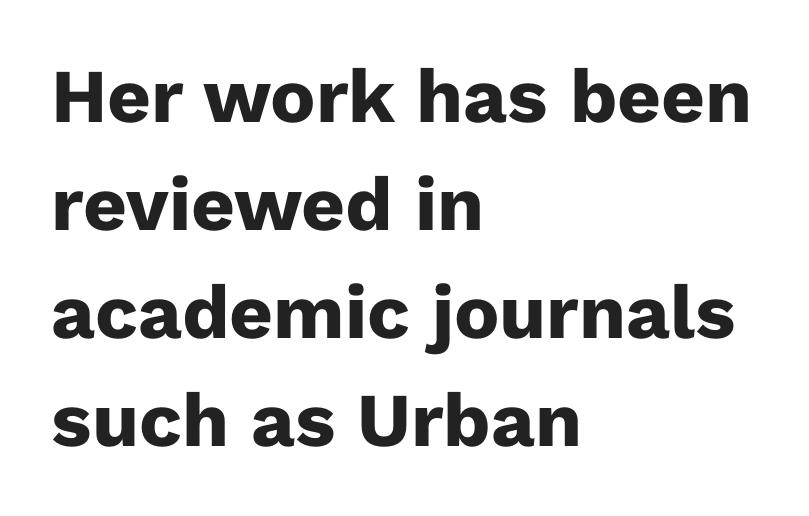
{"serif": "no", "italic": "no", "bold": "yes", "weight": "heavy", "width": "normal", "stroke_contrast": "low", "x_height": "medium", "monospaced": "no", "underline": "no", "align": "left", "line_spacing": "normal", "line_spacing_ratio": 1.42, "letter_spacing": "normal", "letter_spacing_em": 0.0, "glyph_px": 76}
